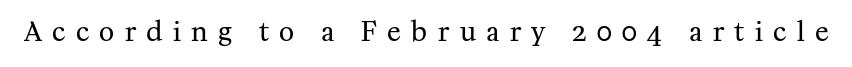
The image shows 26 px text type, upright; set unusually wide letter spacing (+0.4 em), not underlined.
